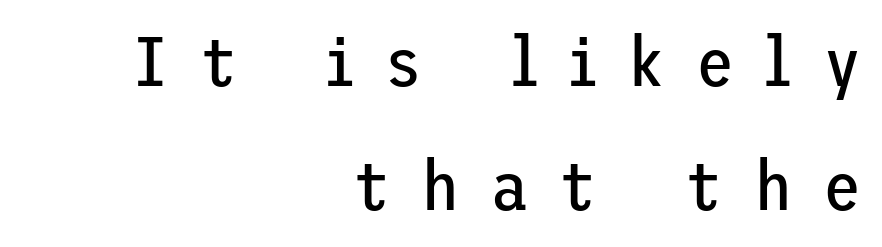
Q: Is the text bold? A: No.
Q: Is the text italic (slanted)? A: No, it is upright.
Q: Is the typeface a serif or a sans-serif typeface? A: Sans-serif.
Q: Is the text underlined? A: No.
Q: How is the paragraph aligned? A: Right-aligned.
Q: Is the spacing between letters normal or unusually wide? A: Unusually wide.
Q: Width (condensed, normal, or wide)? A: Normal.
Q: Stroke contrast? A: Low.
Q: x-height? A: Medium.
